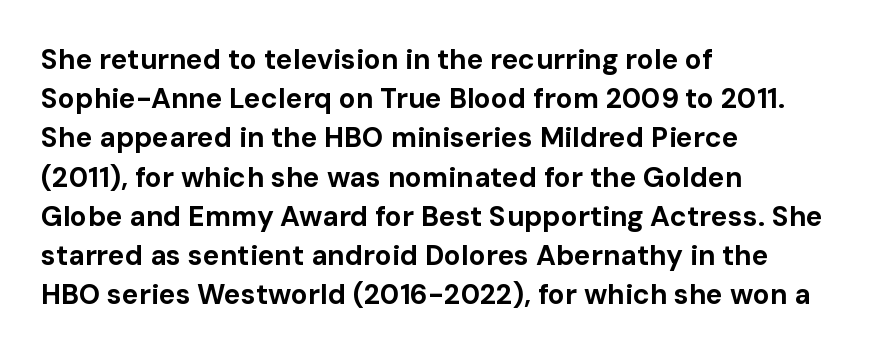
{"serif": "no", "italic": "no", "bold": "yes", "weight": "bold", "width": "normal", "stroke_contrast": "low", "x_height": "medium", "monospaced": "no", "underline": "no", "align": "left", "line_spacing": "normal", "line_spacing_ratio": 1.4, "letter_spacing": "normal", "letter_spacing_em": 0.0, "glyph_px": 28}
